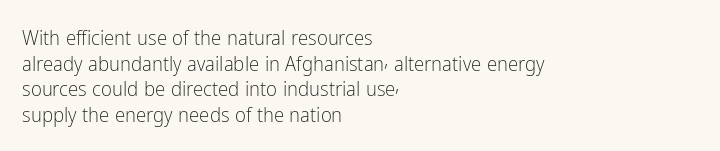
The image shows 21 px text type, upright; set left-aligned, line spacing 1.22x, normal letter spacing, not underlined.
